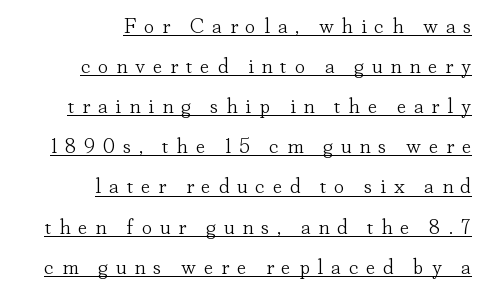
Honestly, the underline is the first thing you notice here. Unbolded letterforms with no extra heft. Summary of vertical rhythm: relaxed, with wide interline spacing. The letters stand straight up with perfectly vertical stems.
